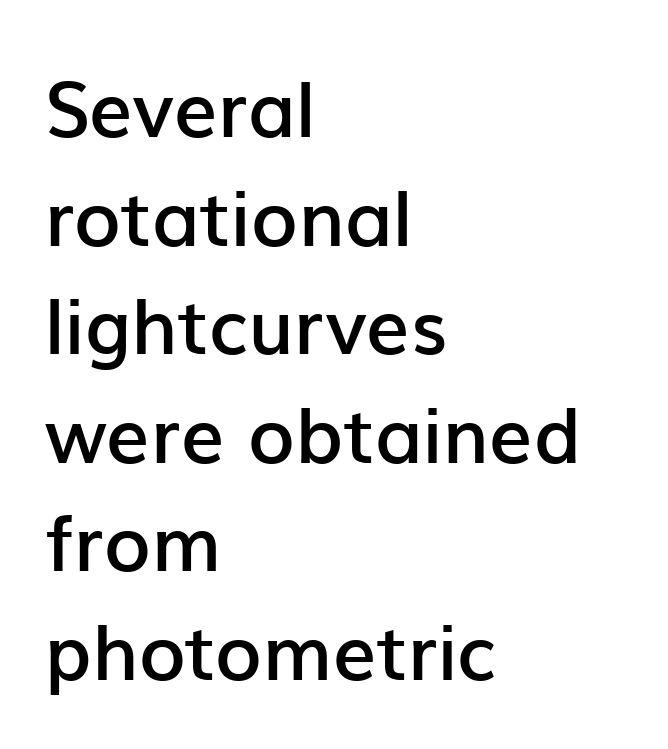
This sample uses a sans-serif face. Honestly, there is no underline to notice here at all. Default kerning and tracking; the words read as compact shapes. Italic? Not at all — the glyphs are vertical.
